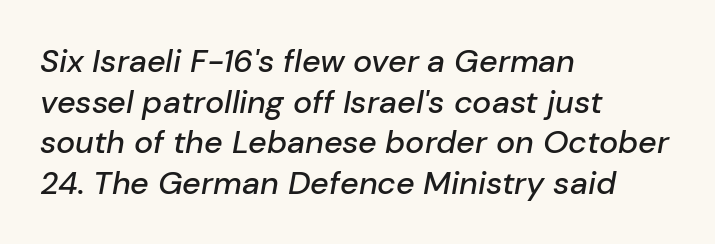
Evenly set lines give the paragraph a standard silhouette. Quick note: underline off. Notice how the passage keeps a crisp vertical edge on the left only. What stands out about the letter spacing? Nothing — it is the standard amount. Do the characters align in a grid? No, the font is proportional.
